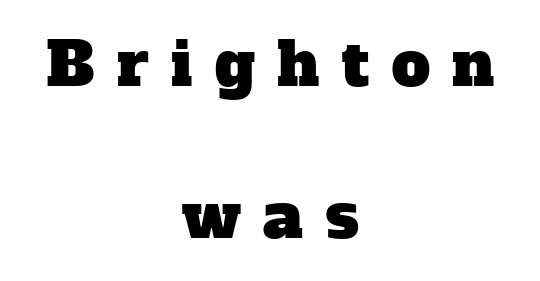
{"serif": "yes", "width": "normal", "stroke_contrast": "low", "x_height": "medium", "monospaced": "no", "underline": "no", "align": "center", "line_spacing": "loose", "line_spacing_ratio": 2.49, "letter_spacing": "wide", "letter_spacing_em": 0.37, "glyph_px": 61}
